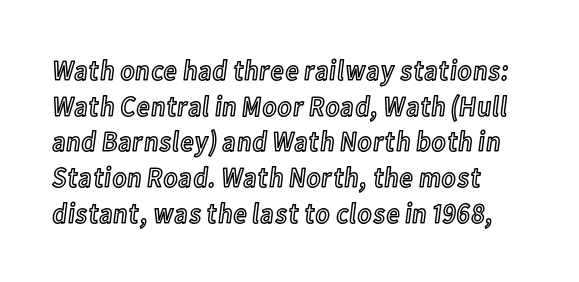
No extra tracking has been applied to these lines. Where is the straight margin? On the left. Do the characters align in a grid? No, the font is proportional. A clean baseline with only descenders dipping below it.
